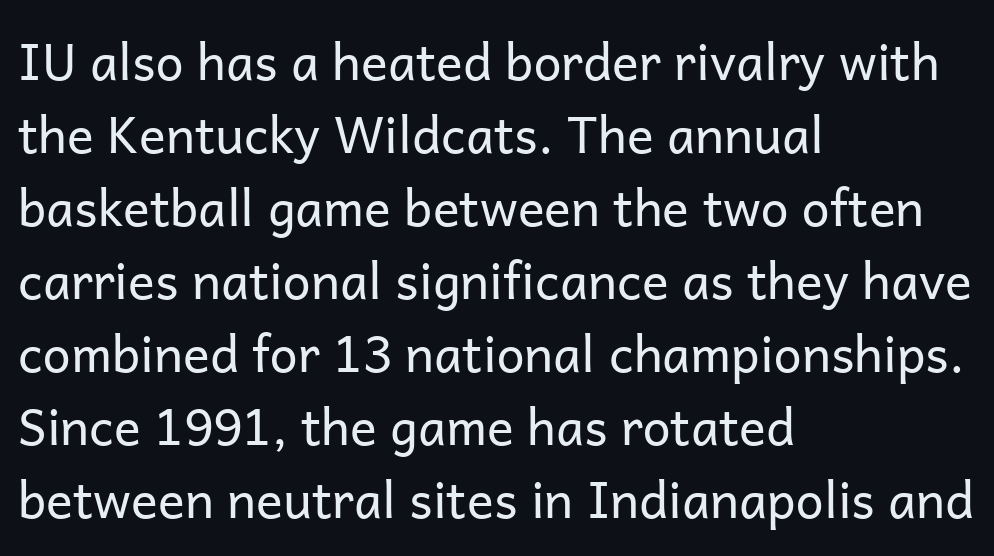
The image shows 50 px regular-weight sans-serif type, upright; set left-aligned, normal line spacing (1.46x), normal letter spacing, not underlined; low stroke contrast and a medium x-height.
